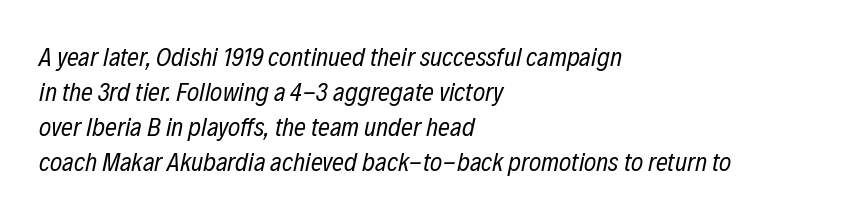
{"italic": "yes", "lean": "right", "slant_degrees": 12, "bold": "no", "underline": "no", "align": "left", "line_spacing": "normal", "line_spacing_ratio": 1.34, "letter_spacing": "normal", "letter_spacing_em": 0.0, "glyph_px": 26}
